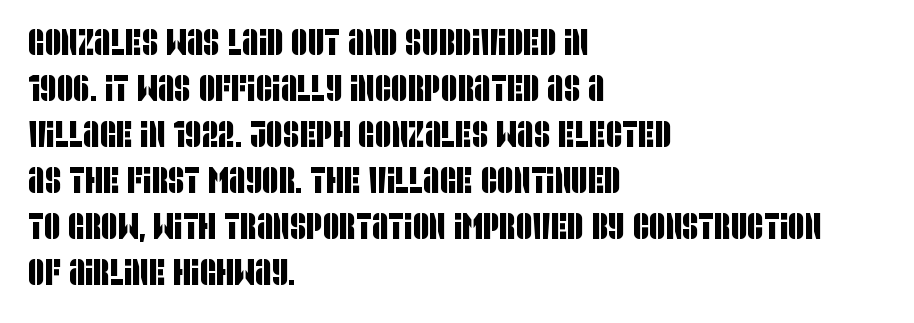
{"serif": "no", "width": "condensed", "stroke_contrast": "low", "x_height": "large", "monospaced": "no", "underline": "no", "align": "left", "line_spacing": "normal", "line_spacing_ratio": 1.28, "letter_spacing": "normal", "letter_spacing_em": 0.0, "glyph_px": 36}
